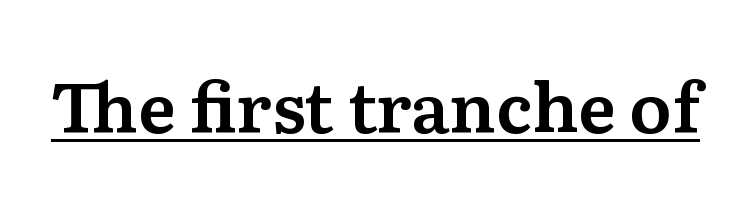
{"serif": "yes", "italic": "no", "width": "normal", "stroke_contrast": "medium", "x_height": "medium", "monospaced": "no", "underline": "yes", "letter_spacing": "normal", "letter_spacing_em": 0.0, "glyph_px": 69}
